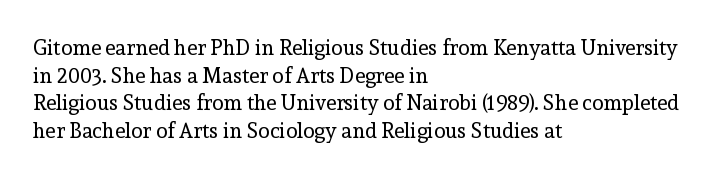
{"italic": "no", "bold": "no", "underline": "no", "align": "left", "line_spacing": "normal", "line_spacing_ratio": 1.31, "letter_spacing": "normal", "letter_spacing_em": 0.0, "glyph_px": 21}
